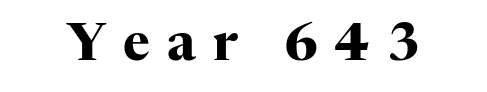
{"serif": "yes", "italic": "no", "bold": "yes", "weight": "heavy", "width": "normal", "stroke_contrast": "high", "x_height": "medium", "monospaced": "no", "underline": "no", "letter_spacing": "wide", "letter_spacing_em": 0.34, "glyph_px": 51}
